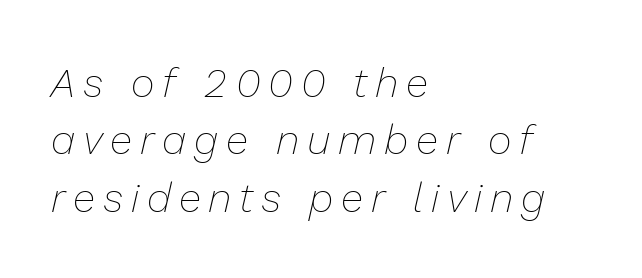
The image shows 41 px thin type, italic (leaning right); set left-aligned, normal line spacing (1.4x), not underlined; low stroke contrast and a medium x-height.
